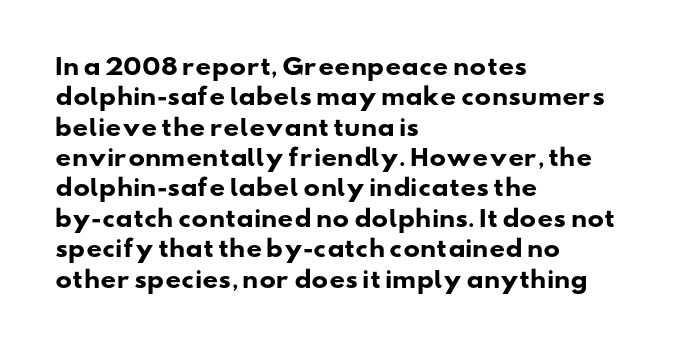
The image shows 22 px bold type; set left-aligned, normal line spacing (1.38x), normal letter spacing, not underlined.
